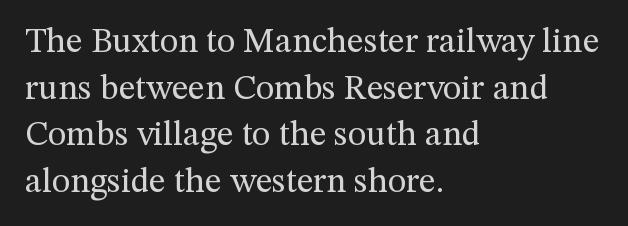
Q: Is the text bold? A: No.
Q: Is the text italic (slanted)? A: No, it is upright.
Q: Is the typeface a serif or a sans-serif typeface? A: Serif.
Q: Is the text underlined? A: No.
Q: How is the paragraph aligned? A: Left-aligned.
Q: Is the spacing between letters normal or unusually wide? A: Normal.
Q: Is the spacing between lines tight, normal or loose? A: Normal.
Q: Width (condensed, normal, or wide)? A: Normal.
Q: Stroke contrast? A: Medium.
Q: x-height? A: Medium.
Q: Monospaced? A: No.
